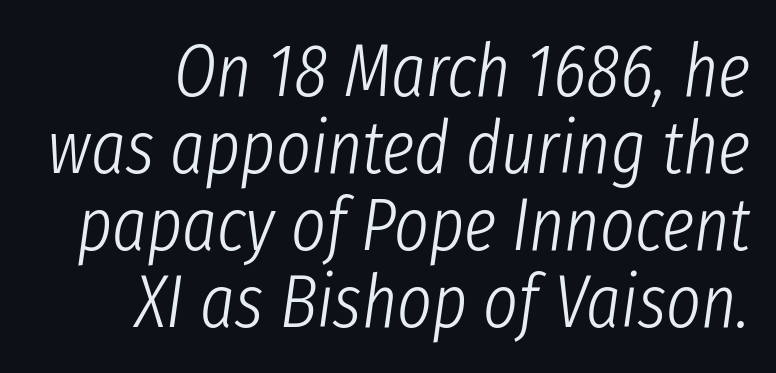
The image shows 74 px light, condensed type, italic (leaning right); set right-aligned, tight line spacing (1.04x), normal letter spacing, not underlined; low stroke contrast and a medium x-height.
